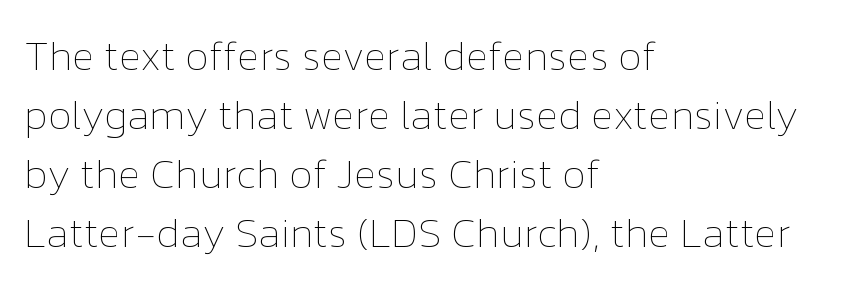
Q: Is the text bold? A: No.
Q: Is the text italic (slanted)? A: No, it is upright.
Q: Is the text underlined? A: No.
Q: How is the paragraph aligned? A: Left-aligned.
Q: Is the spacing between letters normal or unusually wide? A: Normal.
Q: Is the spacing between lines tight, normal or loose? A: Normal.
Q: Width (condensed, normal, or wide)? A: Normal.
Q: Stroke contrast? A: Low.
Q: x-height? A: Medium.
Q: Monospaced? A: No.
